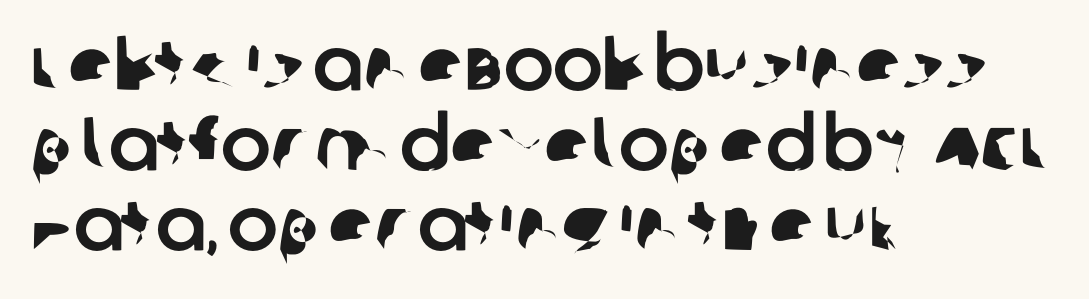
I'd call this a sans setting — the letters go barefoot. Line beginnings align vertically; line endings do not. In terms of letterspacing, this is plain default setting. Character widths vary here, with narrow letters taking less room than wide ones.
